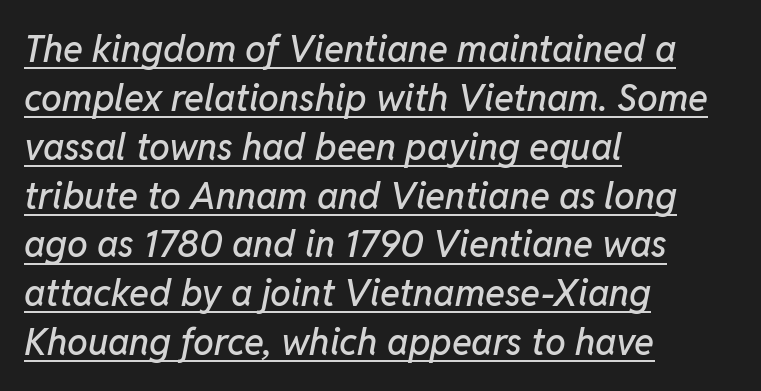
Q: Is the text italic (slanted)? A: Yes, it leans right by about 11 degrees.
Q: Is the text underlined? A: Yes.
Q: How is the paragraph aligned? A: Left-aligned.
Q: Is the spacing between letters normal or unusually wide? A: Normal.
Q: Is the spacing between lines tight, normal or loose? A: Normal.
Q: Width (condensed, normal, or wide)? A: Normal.
Q: Stroke contrast? A: Low.
Q: x-height? A: Medium.
Q: Monospaced? A: No.
